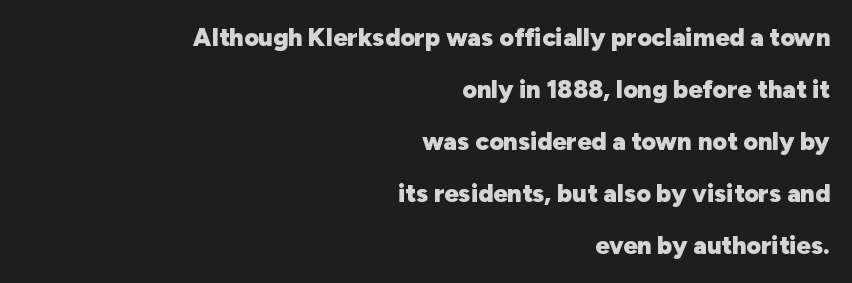
The image shows 25 px bold type, upright; set right-aligned, loose line spacing (2.08x), normal letter spacing, not underlined.
